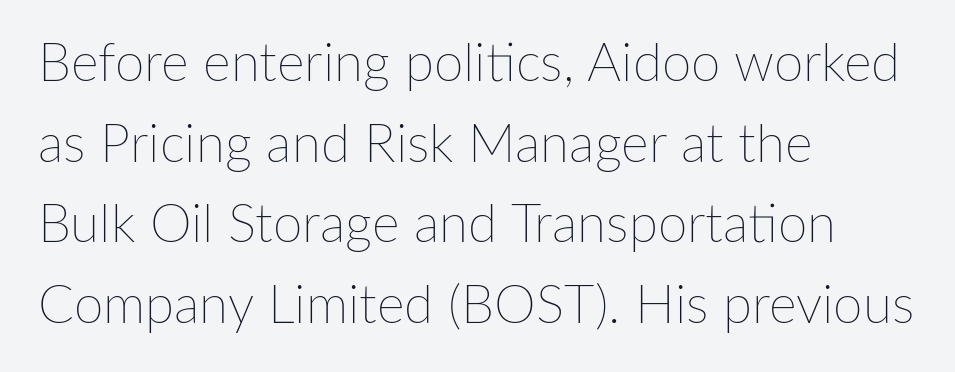
The image shows 53 px thin type, upright; set left-aligned, normal line spacing (1.52x), normal letter spacing, not underlined; low stroke contrast and a medium x-height.
